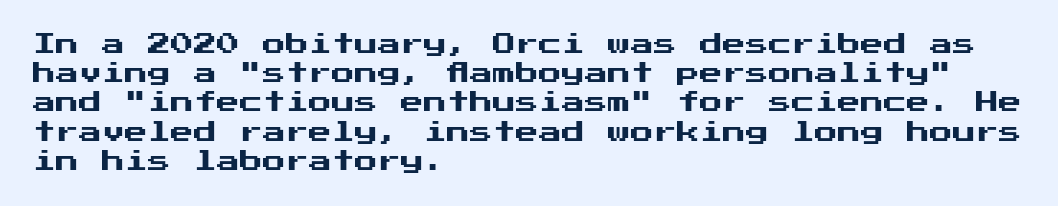
The image shows 23 px text type, upright; set left-aligned, normal line spacing (1.27x), normal letter spacing, not underlined.
